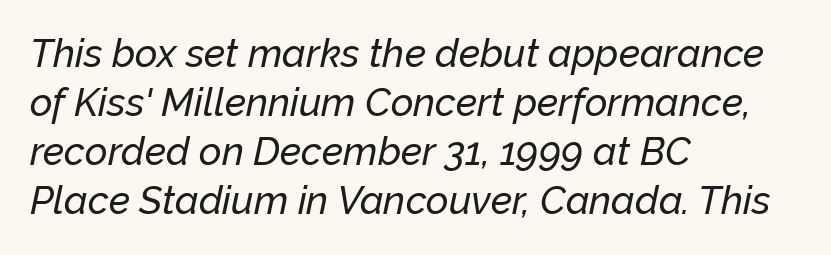
The image shows 39 px text type, italic (leaning right); set left-aligned, normal line spacing (1.26x), normal letter spacing, not underlined; low stroke contrast and a medium x-height.
